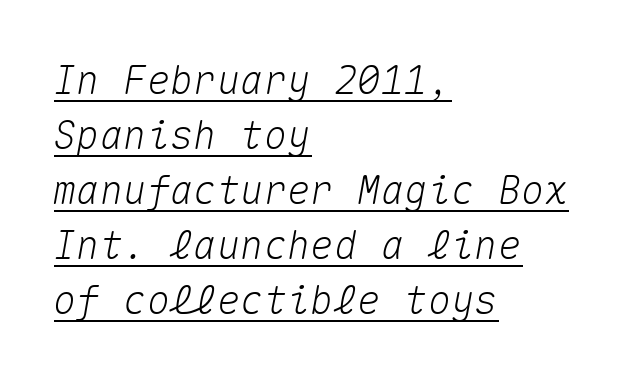
This block has exactly the height ordinary leading produces. The letterforms sit shoulder to shoulder at normal distance. The axis of the letterforms is tilted away from vertical. Has an underline been added? It has.
